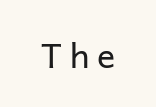
Q: Is the text bold? A: No.
Q: Is the text italic (slanted)? A: No, it is upright.
Q: Is the typeface a serif or a sans-serif typeface? A: Sans-serif.
Q: Is the text underlined? A: No.
Q: Is the spacing between letters normal or unusually wide? A: Unusually wide.
Q: Width (condensed, normal, or wide)? A: Normal.
Q: Stroke contrast? A: Low.
Q: x-height? A: Medium.
Q: Monospaced? A: No.
